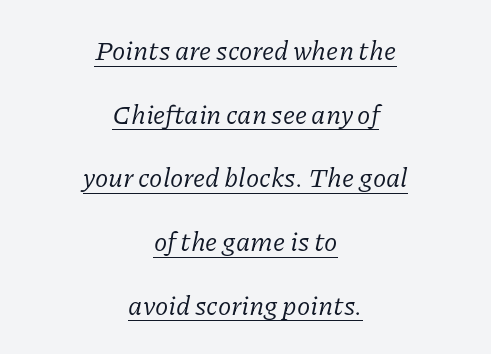
The image shows 27 px text type, italic (leaning right); set centered, loose line spacing (2.36x), normal letter spacing, underlined.
